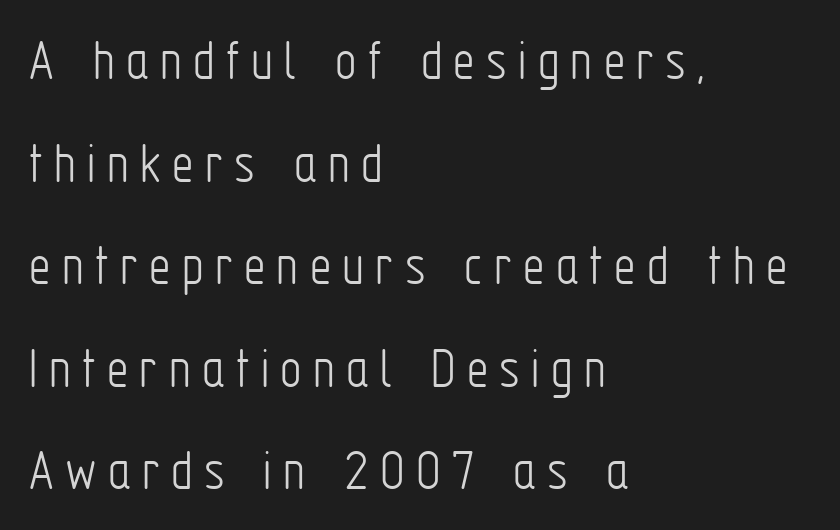
Letterform terminals end flat and unadorned throughout the passage. Line starts are locked; line ends wander. The lettering holds an erect, upright posture throughout. Underlining? Definitely not there.
